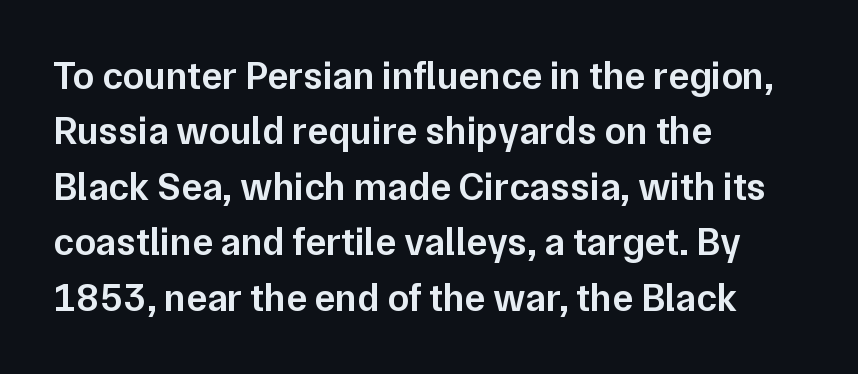
{"serif": "no", "italic": "no", "bold": "semi", "weight": "semibold", "width": "normal", "stroke_contrast": "low", "x_height": "medium", "monospaced": "no", "underline": "no", "align": "left", "line_spacing": "normal", "line_spacing_ratio": 1.42, "letter_spacing": "normal", "letter_spacing_em": 0.0, "glyph_px": 39}
